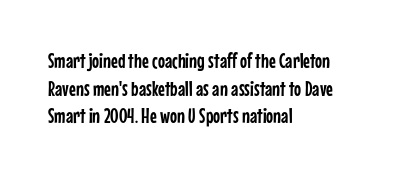
Q: Is the text italic (slanted)? A: No, it is upright.
Q: Is the text underlined? A: No.
Q: How is the paragraph aligned? A: Left-aligned.
Q: Is the spacing between letters normal or unusually wide? A: Normal.
Q: Is the spacing between lines tight, normal or loose? A: Normal.
